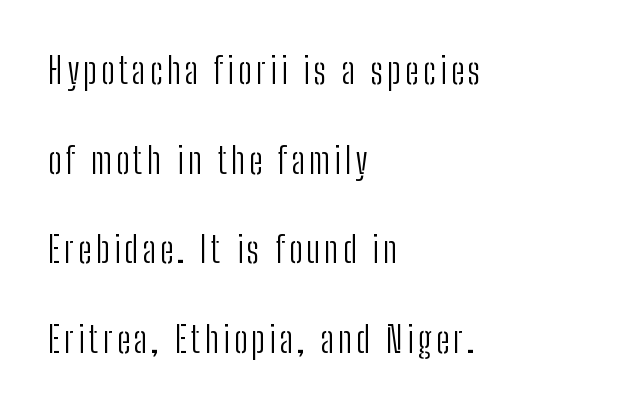
Q: Is the text bold? A: No.
Q: Is the text italic (slanted)? A: No, it is upright.
Q: Is the typeface a serif or a sans-serif typeface? A: Sans-serif.
Q: Is the text underlined? A: No.
Q: How is the paragraph aligned? A: Left-aligned.
Q: Is the spacing between lines tight, normal or loose? A: Loose.
Q: Width (condensed, normal, or wide)? A: Condensed.
Q: Stroke contrast? A: Low.
Q: x-height? A: Medium.
Q: Monospaced? A: No.
